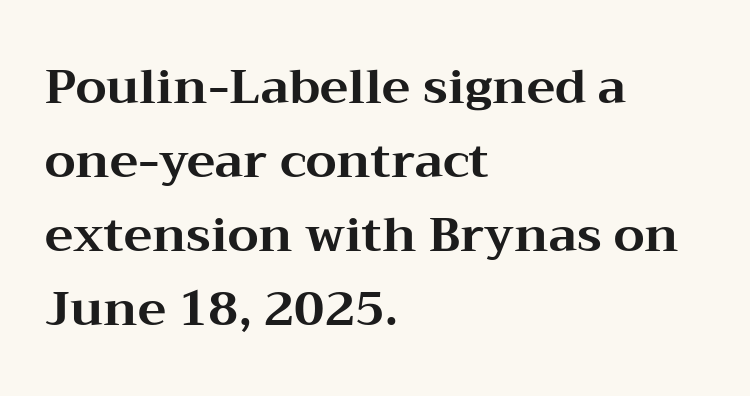
Compared with typical paragraphs, the rows here are spaced about the same. Stroke terminals: seriffed. Tracking value appears to be zero — textbook default spacing. Here the designer chose a conventional face with non-uniform glyph widths. Words float on clear page, feet unadorned.
